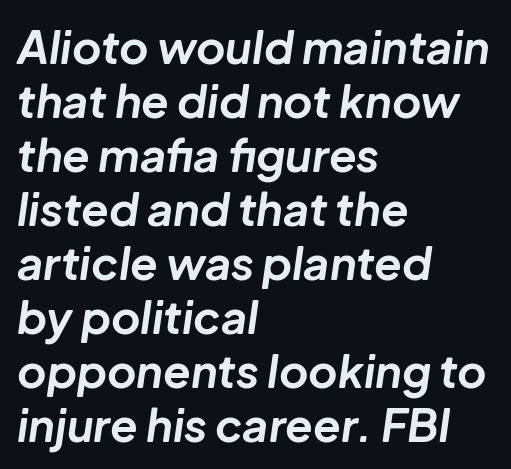
The image shows 45 px bold type, italic (leaning right); set left-aligned, line spacing 1.2x, normal letter spacing, not underlined; low stroke contrast and a medium x-height.
